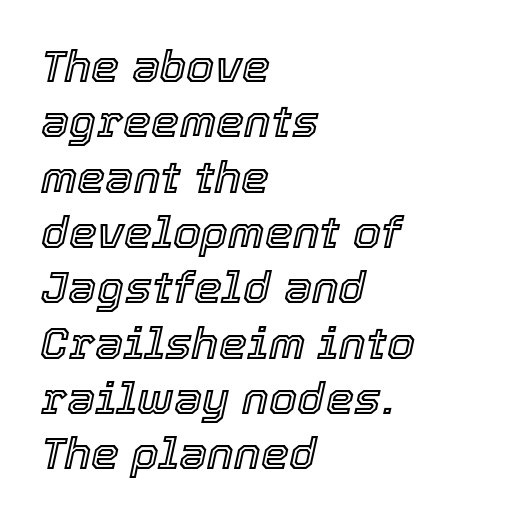
Anything drawn beneath the words? Only blank space. Slanted lettering throughout. The rendering keeps characters at their native spacing. Think of a printed novel: that variable character pitch is what you see here. Casual observation: everything's shoved over to the left.
